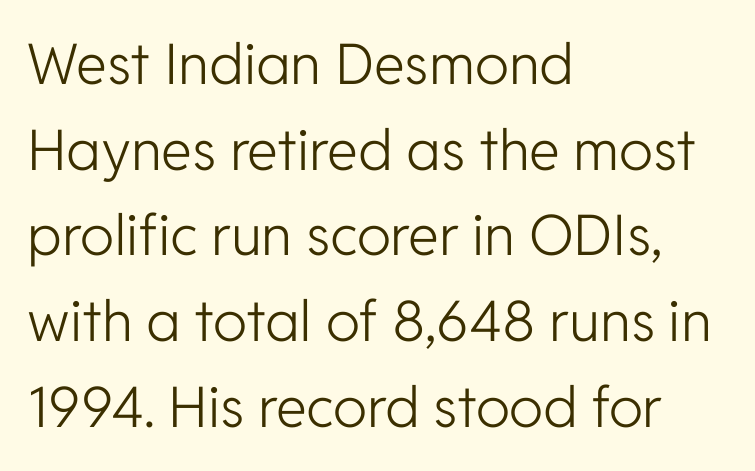
{"serif": "no", "italic": "no", "bold": "no", "weight": "light", "width": "normal", "stroke_contrast": "low", "x_height": "medium", "monospaced": "no", "underline": "no", "align": "left", "line_spacing": "normal", "line_spacing_ratio": 1.53, "letter_spacing": "normal", "letter_spacing_em": 0.0, "glyph_px": 56}
